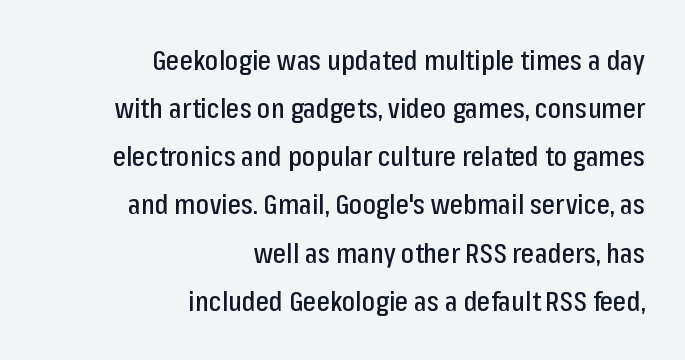
Q: Is the text italic (slanted)? A: No, it is upright.
Q: Is the typeface a serif or a sans-serif typeface? A: Sans-serif.
Q: Is the text underlined? A: No.
Q: How is the paragraph aligned? A: Right-aligned.
Q: Is the spacing between letters normal or unusually wide? A: Normal.
Q: Width (condensed, normal, or wide)? A: Condensed.
Q: Stroke contrast? A: Low.
Q: x-height? A: Medium.
Q: Monospaced? A: No.
